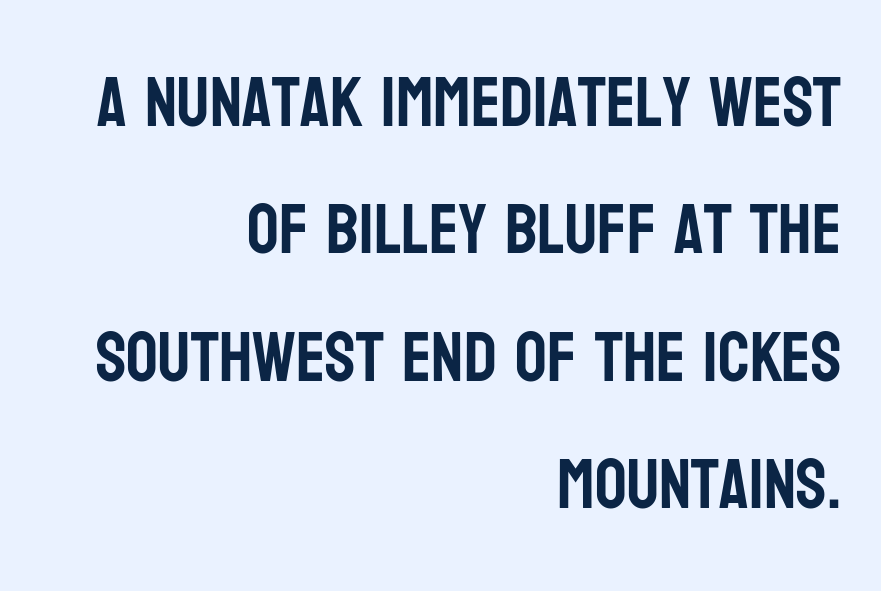
Type style note: lacks serifs. Varying glyph widths throughout — classic text-font behaviour. Check the space under the baseline: it is left empty. This is roman type, the default non-slanted kind. Default kerning and tracking; the words read as compact shapes.
